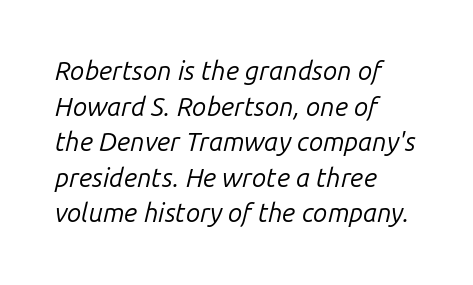
{"italic": "yes", "lean": "right", "slant_degrees": 14, "bold": "no", "underline": "no", "align": "left", "line_spacing": "normal", "line_spacing_ratio": 1.37, "letter_spacing": "normal", "letter_spacing_em": 0.0, "glyph_px": 26}
